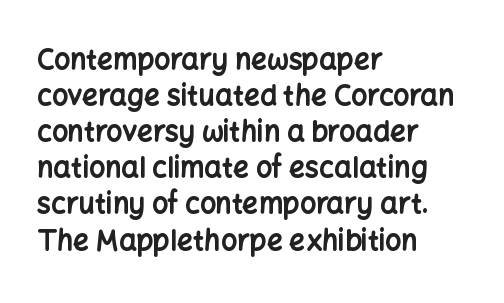
{"serif": "no", "italic": "no", "bold": "yes", "weight": "bold", "width": "normal", "stroke_contrast": "low", "x_height": "medium", "monospaced": "no", "underline": "no", "align": "left", "line_spacing": "normal", "line_spacing_ratio": 1.29, "letter_spacing": "normal", "letter_spacing_em": 0.0, "glyph_px": 28}
